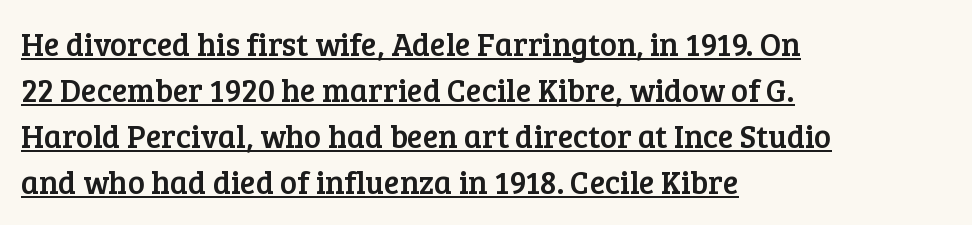
The image shows 32 px serif type, upright; set left-aligned, normal line spacing (1.44x), normal letter spacing, underlined; low stroke contrast and a medium x-height.
